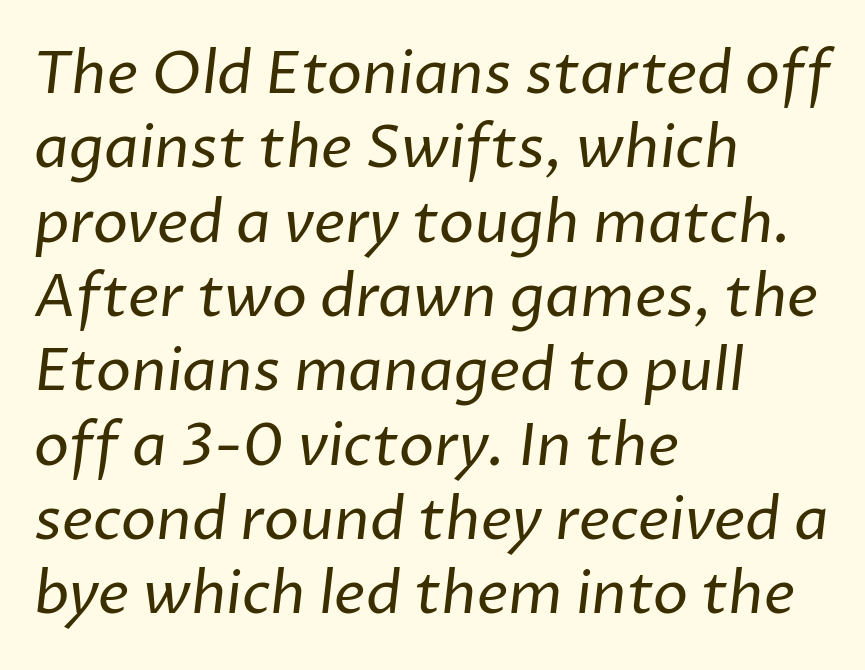
{"serif": "no", "bold": "no", "weight": "regular", "width": "normal", "stroke_contrast": "low", "x_height": "medium", "monospaced": "no", "underline": "no", "align": "left", "line_spacing": "normal", "line_spacing_ratio": 1.26, "letter_spacing": "normal", "letter_spacing_em": 0.0, "glyph_px": 59}
